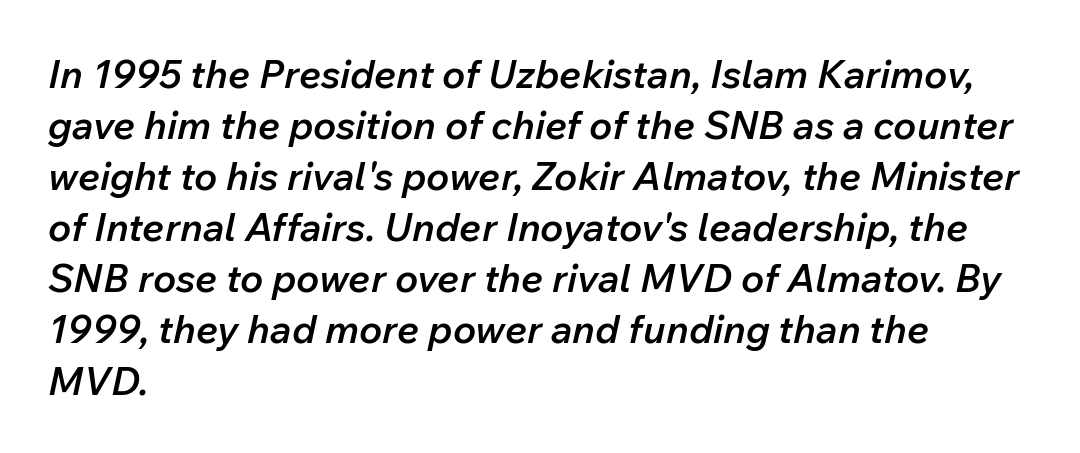
{"italic": "yes", "lean": "right", "slant_degrees": 12, "bold": "semi", "weight": "semibold", "width": "normal", "stroke_contrast": "low", "x_height": "medium", "monospaced": "no", "underline": "no", "align": "left", "line_spacing": "normal", "line_spacing_ratio": 1.31, "letter_spacing": "normal", "letter_spacing_em": 0.0, "glyph_px": 39}
